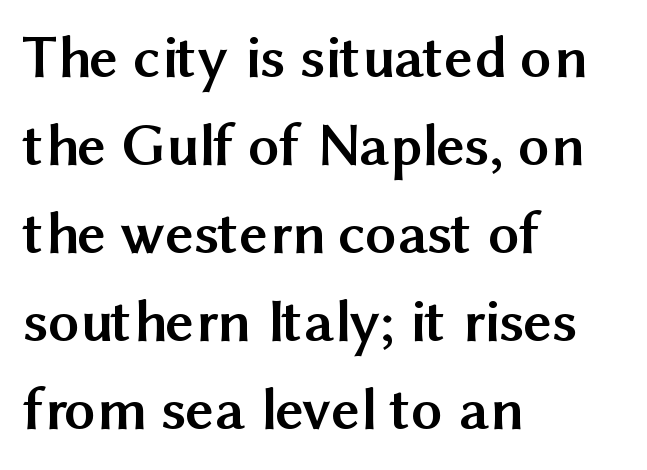
{"serif": "no", "italic": "no", "bold": "yes", "weight": "semibold", "width": "normal", "stroke_contrast": "medium", "x_height": "medium", "monospaced": "no", "underline": "no", "align": "left", "line_spacing": "normal", "line_spacing_ratio": 1.42, "letter_spacing": "normal", "letter_spacing_em": 0.0, "glyph_px": 62}
